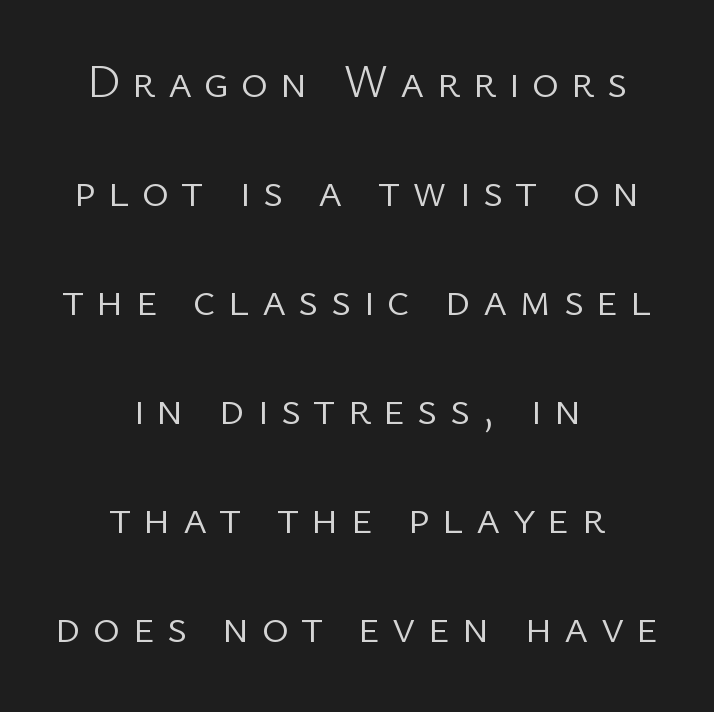
The image shows 46 px light sans-serif type, upright; set centered, loose line spacing (2.37x), unusually wide letter spacing (+0.26 em), not underlined; low stroke contrast and a medium x-height.
